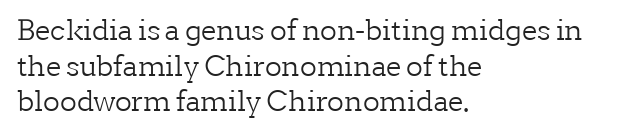
Vertical stems look standard width or narrower in stroke. Line beginnings align vertically; line endings do not. Spacing verdict: proportional, widths tailored to each character. The strip under each line holds only bare page. Old-style or modern, the face here clearly has serifs. Default kerning and tracking; the words read as compact shapes.
